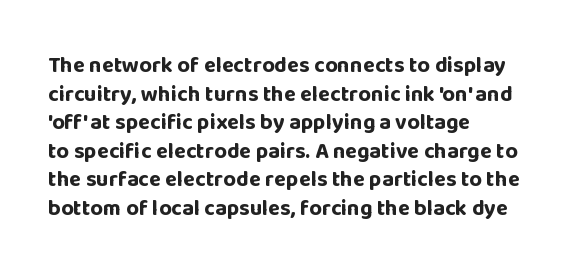
{"italic": "no", "bold": "yes", "underline": "no", "align": "left", "line_spacing": "normal", "line_spacing_ratio": 1.3, "letter_spacing": "normal", "letter_spacing_em": 0.0, "glyph_px": 22}
